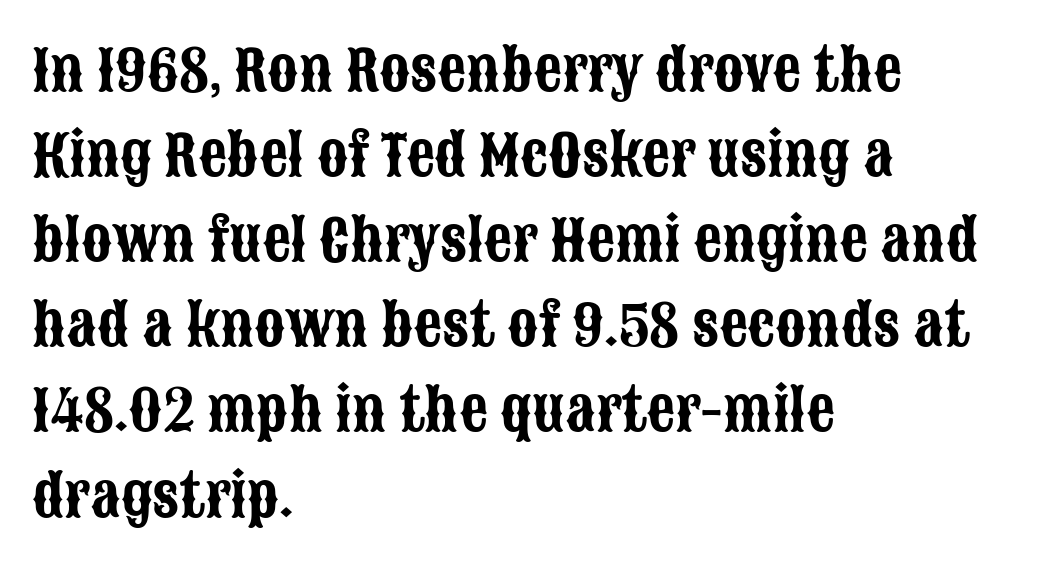
Rows of type keep a routine distance in the vertical direction. Proportional: the letters do not fall into vertical columns. The glyphs in this specimen are sans serif. Is the letter spacing exaggerated? No — it looks like the ordinary default.
